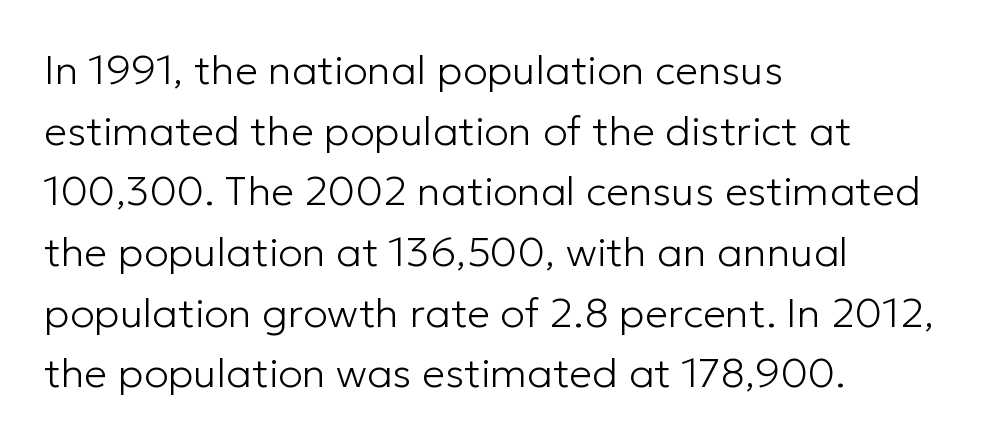
Horizontal alignment here is leftward, the default for most running prose. The font family rendered here belongs to the sans-serif group. Each new line begins a customary step beneath the previous one. Compared with typical body copy, the letter spacing here is the same. Type without underlining.
